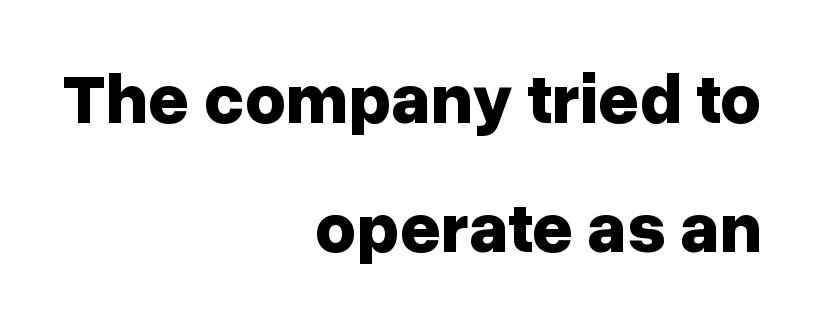
Q: Is the text bold? A: Yes.
Q: Is the text italic (slanted)? A: No, it is upright.
Q: Is the typeface a serif or a sans-serif typeface? A: Sans-serif.
Q: Is the text underlined? A: No.
Q: How is the paragraph aligned? A: Right-aligned.
Q: Is the spacing between letters normal or unusually wide? A: Normal.
Q: Width (condensed, normal, or wide)? A: Normal.
Q: Stroke contrast? A: Low.
Q: x-height? A: Medium.
Q: Monospaced? A: No.
